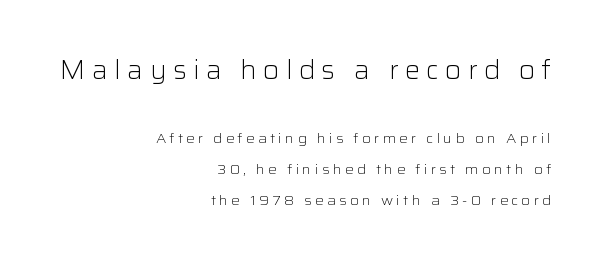
The image shows 26 px text type, upright; set right-aligned, loose line spacing (2.21x), unusually wide letter spacing (+0.24 em), not underlined; the first (top) block is 1.86x larger.
